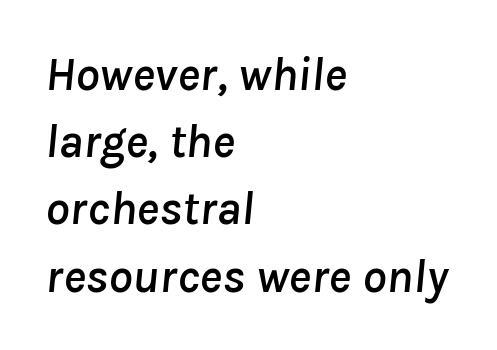
Q: Is the text italic (slanted)? A: Yes, it leans right by about 8 degrees.
Q: Is the text underlined? A: No.
Q: How is the paragraph aligned? A: Left-aligned.
Q: Is the spacing between letters normal or unusually wide? A: Normal.
Q: Is the spacing between lines tight, normal or loose? A: Normal.
Q: Width (condensed, normal, or wide)? A: Normal.
Q: Stroke contrast? A: Low.
Q: x-height? A: Medium.
Q: Monospaced? A: No.
